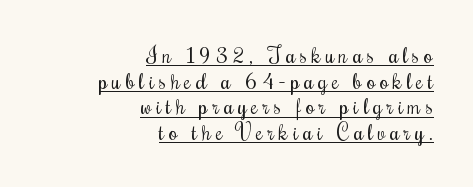
This sample is right-justified, so line beginnings fall wherever the words allow. Is the stroke heavy? The answer is a plain regular-or-lighter. The line texture is sparse and dotted thanks to wide tracking. Emphasis is given by a line drawn under the lettering.
